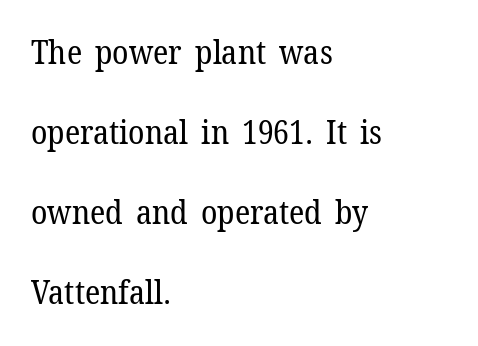
Q: Is the text bold? A: No.
Q: Is the text italic (slanted)? A: No, it is upright.
Q: Is the typeface a serif or a sans-serif typeface? A: Serif.
Q: Is the text underlined? A: No.
Q: How is the paragraph aligned? A: Left-aligned.
Q: Is the spacing between letters normal or unusually wide? A: Normal.
Q: Is the spacing between lines tight, normal or loose? A: Loose.
Q: Width (condensed, normal, or wide)? A: Normal.
Q: Stroke contrast? A: Low.
Q: x-height? A: Medium.
Q: Monospaced? A: No.
